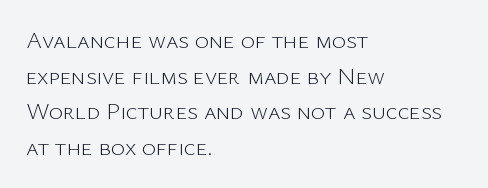
Q: Is the text bold? A: No.
Q: Is the text italic (slanted)? A: No, it is upright.
Q: Is the text underlined? A: No.
Q: How is the paragraph aligned? A: Left-aligned.
Q: Is the spacing between letters normal or unusually wide? A: Normal.
Q: Is the spacing between lines tight, normal or loose? A: Normal.
